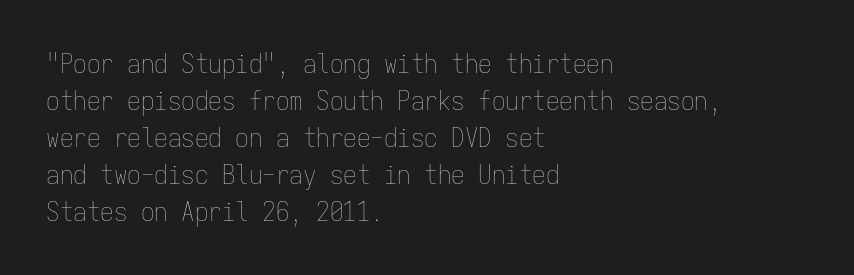
{"italic": "no", "bold": "no", "underline": "no", "align": "left", "line_spacing": "normal", "line_spacing_ratio": 1.37, "letter_spacing": "normal", "letter_spacing_em": 0.0, "glyph_px": 27}
